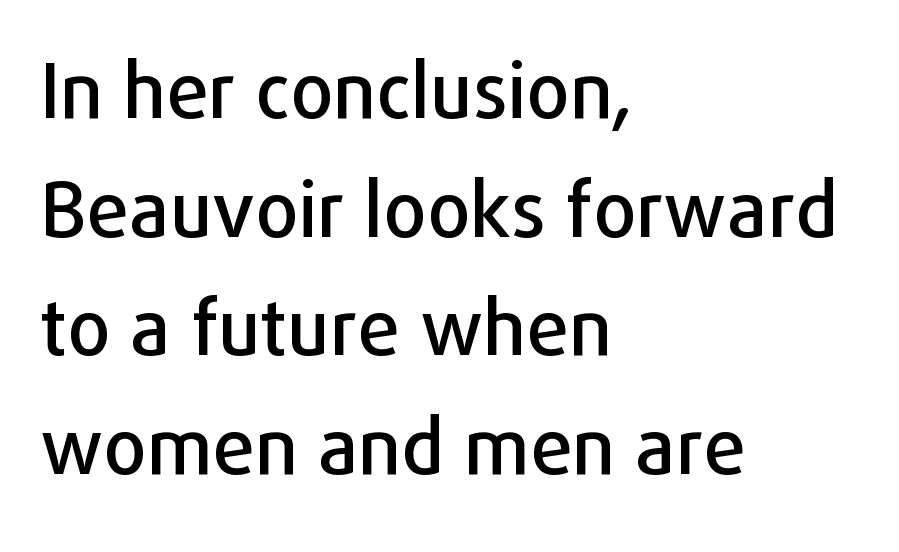
{"serif": "no", "italic": "no", "width": "normal", "stroke_contrast": "low", "x_height": "medium", "monospaced": "no", "underline": "no", "align": "left", "line_spacing": "normal", "line_spacing_ratio": 1.56, "letter_spacing": "normal", "letter_spacing_em": 0.0, "glyph_px": 76}
